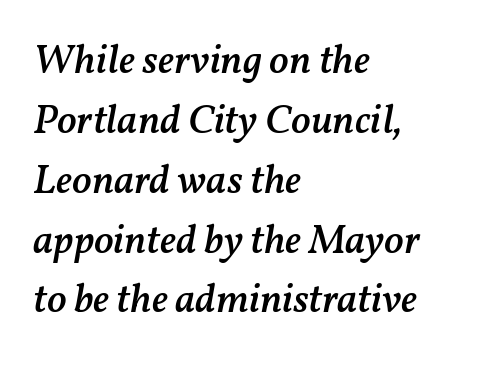
Only glyphs here, with clear space below each row. Think of a printed novel: that variable character pitch is what you see here. The setting favours the left margin, as ordinary paragraphs usually do. The letterforms sit shoulder to shoulder at normal distance. Moderately thickened strokes mark this as semibold type.
